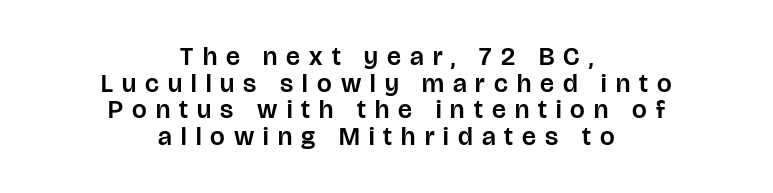
The gaps between neighbouring characters are conspicuously large. Baseline-to-baseline distance is barely more than the letter height. Does the copy run flush right? No — it is centered line by line. Characters remain perfectly vertical along every line. Descenders are the only things crossing below the line.
